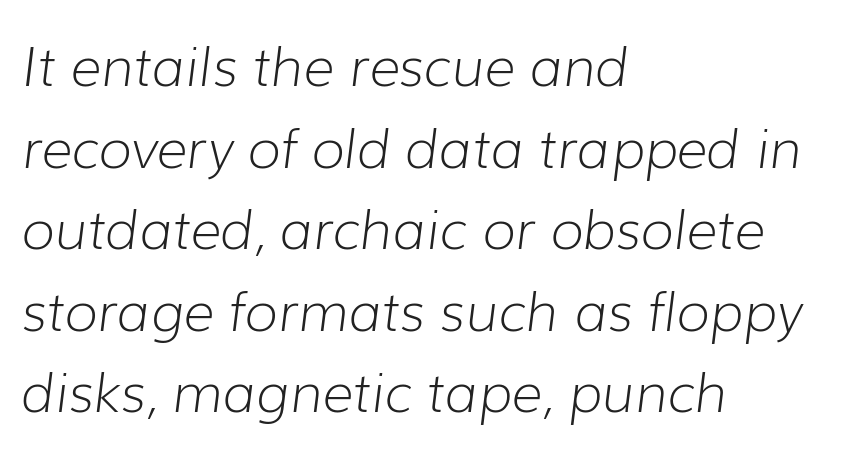
Q: Is the text bold? A: No.
Q: Is the text italic (slanted)? A: Yes, it leans right by about 7 degrees.
Q: Is the text underlined? A: No.
Q: How is the paragraph aligned? A: Left-aligned.
Q: Is the spacing between letters normal or unusually wide? A: Normal.
Q: Is the spacing between lines tight, normal or loose? A: Normal.
Q: Width (condensed, normal, or wide)? A: Normal.
Q: Stroke contrast? A: Low.
Q: x-height? A: Medium.
Q: Monospaced? A: No.
